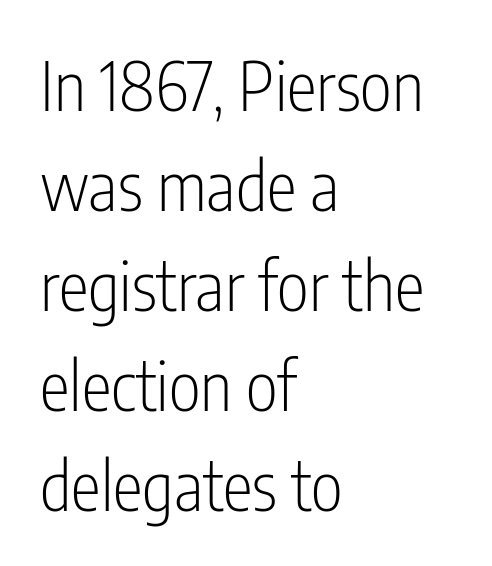
{"serif": "no", "italic": "no", "bold": "no", "weight": "light", "width": "condensed", "stroke_contrast": "low", "x_height": "medium", "monospaced": "no", "underline": "no", "align": "left", "line_spacing": "normal", "line_spacing_ratio": 1.47, "letter_spacing": "normal", "letter_spacing_em": 0.0, "glyph_px": 68}
